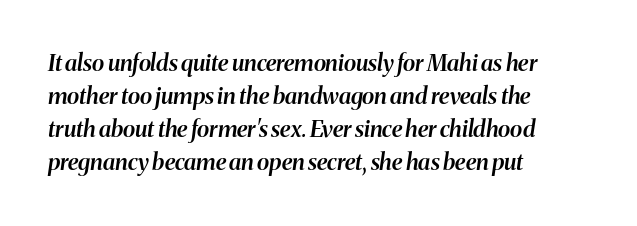
Q: Is the text bold? A: Semi-bold.
Q: Is the text italic (slanted)? A: Yes, it leans right by about 8 degrees.
Q: Is the text underlined? A: No.
Q: How is the paragraph aligned? A: Left-aligned.
Q: Is the spacing between letters normal or unusually wide? A: Normal.
Q: Is the spacing between lines tight, normal or loose? A: Normal.
